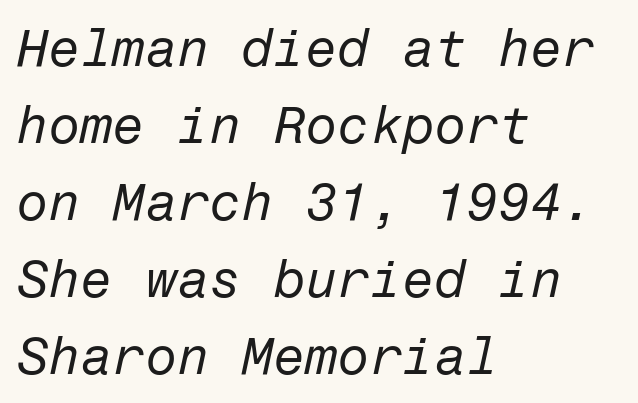
Q: Is the text bold? A: No.
Q: Is the text italic (slanted)? A: Yes, it leans right by about 12 degrees.
Q: Is the text underlined? A: No.
Q: How is the paragraph aligned? A: Left-aligned.
Q: Is the spacing between letters normal or unusually wide? A: Normal.
Q: Is the spacing between lines tight, normal or loose? A: Normal.
Q: Width (condensed, normal, or wide)? A: Normal.
Q: Stroke contrast? A: Low.
Q: x-height? A: Medium.
